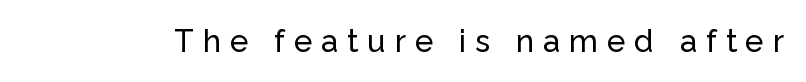
What kind of face is this? One without serifs — a sans. Decoration check: the copy has no underline. Look at the tracking — it's clearly loosened, letters drifting apart. The passage shown is typed in a proportional face where columns would drift.
